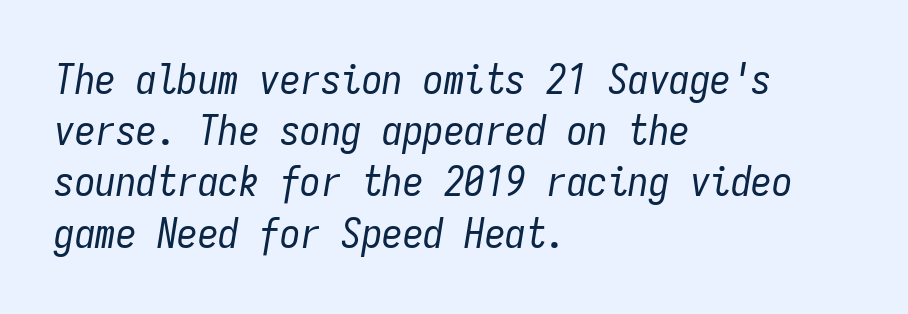
Look at the tracking — it's just the regular setting, nothing added. The area under the type is left untouched. Vertically, the passage feels balanced, rows spaced as you'd expect. Reading down the block, your eye returns to a fixed left position each line. Rendered with sloped, italic letterforms. Stroke mass is kept to a normal reading level or below.
